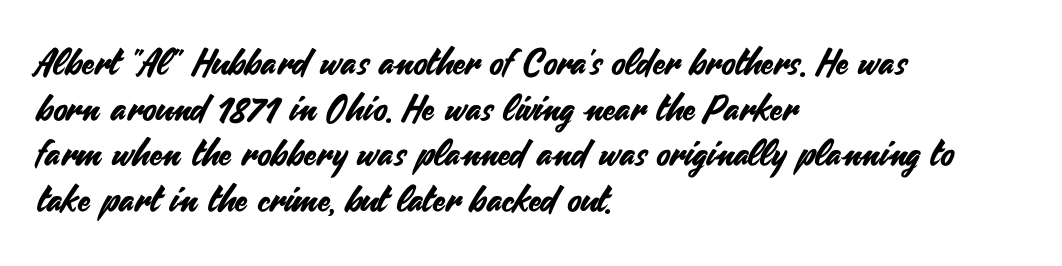
{"serif": "no", "width": "normal", "stroke_contrast": "medium", "x_height": "small", "monospaced": "no", "underline": "no", "align": "left", "line_spacing": "normal", "line_spacing_ratio": 1.27, "letter_spacing": "normal", "letter_spacing_em": 0.0, "glyph_px": 36}
